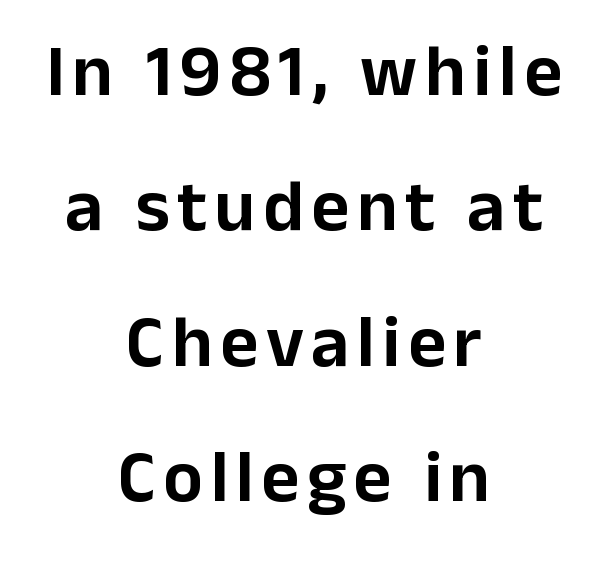
Q: Is the text italic (slanted)? A: No, it is upright.
Q: Is the typeface a serif or a sans-serif typeface? A: Sans-serif.
Q: Is the text underlined? A: No.
Q: How is the paragraph aligned? A: Centered.
Q: Width (condensed, normal, or wide)? A: Normal.
Q: Stroke contrast? A: Low.
Q: x-height? A: Medium.
Q: Monospaced? A: No.
